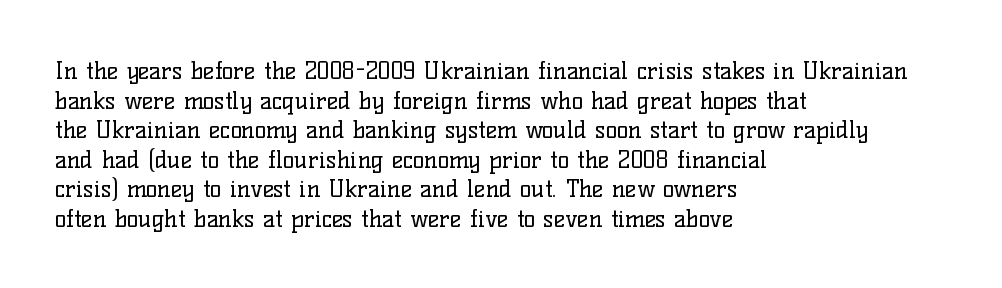
The image shows 24 px text type, upright; set left-aligned, line spacing 1.23x, normal letter spacing, not underlined.
